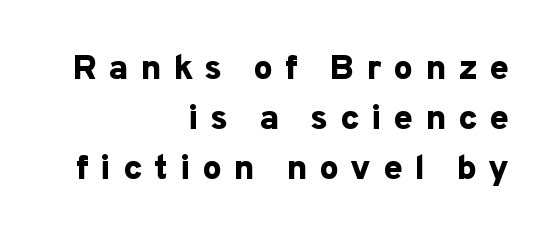
Weight check: bold — yes, fully. Proportional: the letters do not fall into vertical columns. Notice how the passage keeps a crisp vertical edge on the right only. Observe the absence of serifs on each vertical stroke in this sample.
